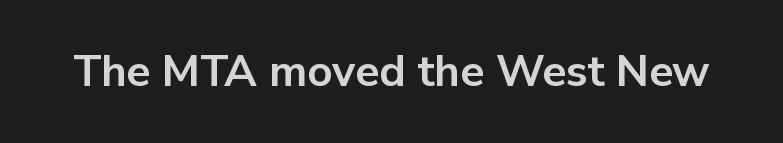
The tracking reads as untouched default to a designer's eye. Only glyphs here, with clear space below each row. The font's upright variant was chosen for this text. Compared with an ordinary text face, these strokes are far heavier — a full bold.
